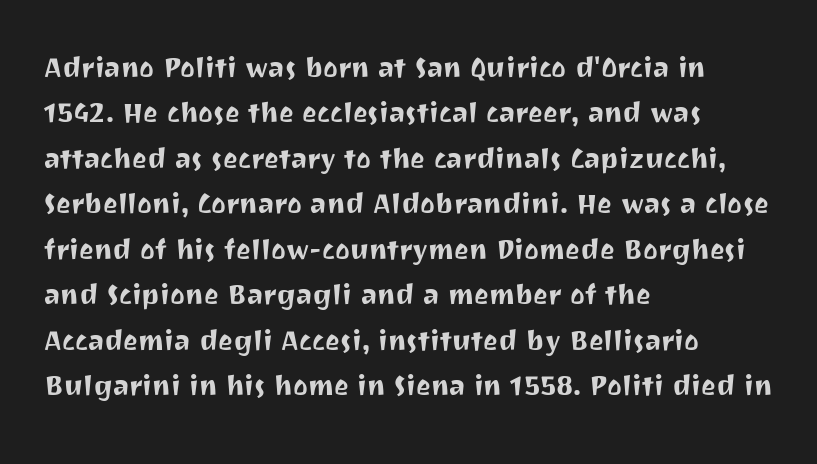
{"serif": "no", "italic": "no", "width": "normal", "stroke_contrast": "medium", "x_height": "medium", "monospaced": "no", "underline": "no", "align": "left", "line_spacing": "normal", "line_spacing_ratio": 1.3, "letter_spacing": "normal", "letter_spacing_em": 0.0, "glyph_px": 35}
